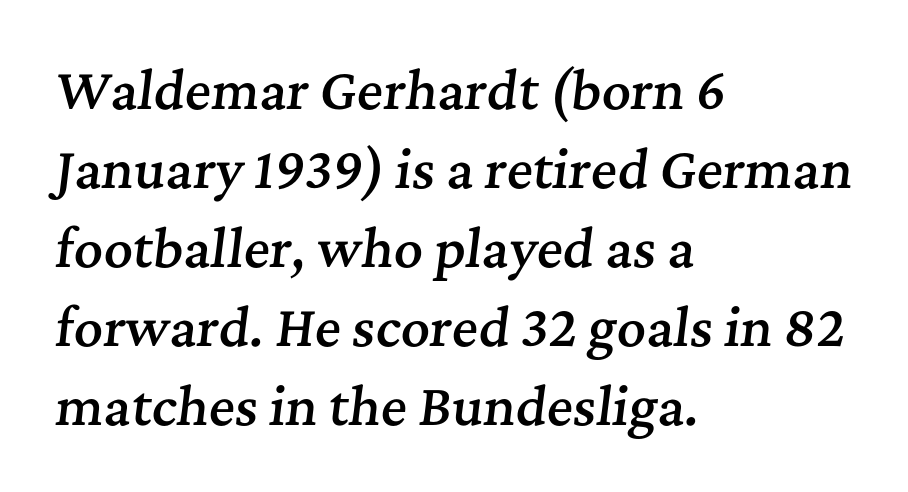
Q: Is the text bold? A: Semi-bold.
Q: Is the text italic (slanted)? A: Yes, it leans right by about 7 degrees.
Q: Is the typeface a serif or a sans-serif typeface? A: Serif.
Q: Is the text underlined? A: No.
Q: How is the paragraph aligned? A: Left-aligned.
Q: Is the spacing between letters normal or unusually wide? A: Normal.
Q: Is the spacing between lines tight, normal or loose? A: Normal.
Q: Width (condensed, normal, or wide)? A: Normal.
Q: Stroke contrast? A: Medium.
Q: x-height? A: Medium.
Q: Monospaced? A: No.
